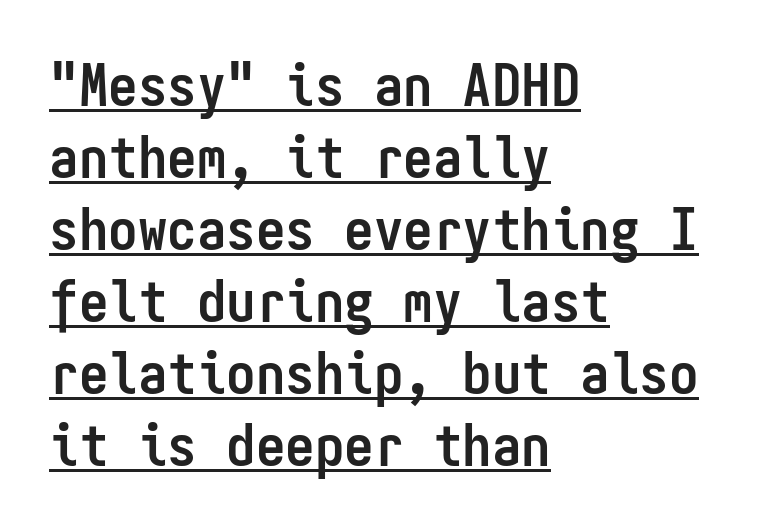
{"serif": "no", "italic": "no", "bold": "yes", "weight": "semibold", "width": "condensed", "stroke_contrast": "low", "x_height": "medium", "monospaced": "yes", "underline": "yes", "align": "left", "line_spacing_ratio": 1.22, "letter_spacing": "normal", "letter_spacing_em": 0.0, "glyph_px": 59}
